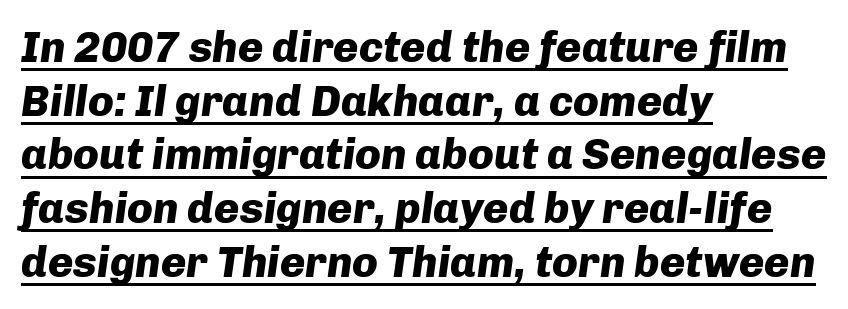
The image shows 43 px heavy type, italic (leaning right); set left-aligned, normal line spacing (1.25x), normal letter spacing, underlined; low stroke contrast and a medium x-height.
